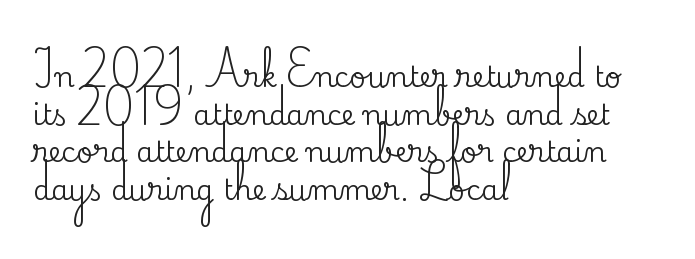
{"serif": "yes", "italic": "no", "width": "normal", "stroke_contrast": "medium", "x_height": "small", "monospaced": "no", "underline": "no", "align": "left", "line_spacing": "normal", "line_spacing_ratio": 1.34, "letter_spacing": "normal", "letter_spacing_em": 0.0, "glyph_px": 28}
